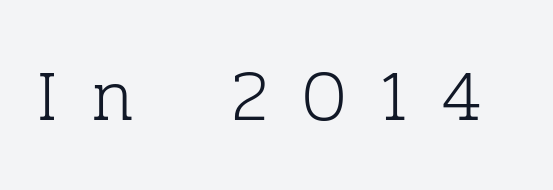
Q: Is the text bold? A: No.
Q: Is the text italic (slanted)? A: No, it is upright.
Q: Is the typeface a serif or a sans-serif typeface? A: Serif.
Q: Is the text underlined? A: No.
Q: Is the spacing between letters normal or unusually wide? A: Unusually wide.
Q: Width (condensed, normal, or wide)? A: Normal.
Q: Stroke contrast? A: Low.
Q: x-height? A: Medium.
Q: Monospaced? A: No.
